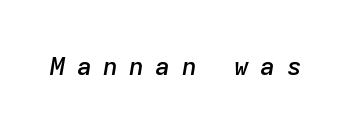
{"italic": "yes", "lean": "right", "slant_degrees": 9, "bold": "semi", "underline": "no", "letter_spacing": "wide", "letter_spacing_em": 0.45, "glyph_px": 25}
